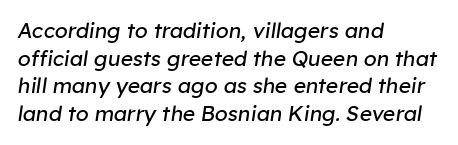
{"italic": "yes", "lean": "right", "slant_degrees": 8, "bold": "no", "underline": "no", "align": "left", "line_spacing": "normal", "line_spacing_ratio": 1.32, "letter_spacing": "normal", "letter_spacing_em": 0.0, "glyph_px": 21}
